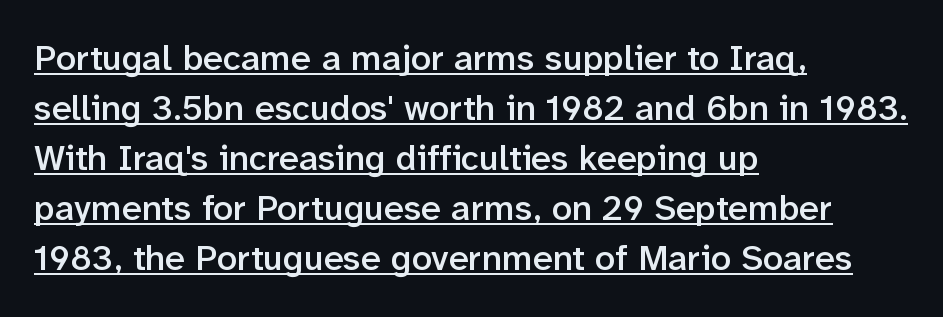
Q: Is the text bold? A: Semi-bold.
Q: Is the text italic (slanted)? A: No, it is upright.
Q: Is the typeface a serif or a sans-serif typeface? A: Sans-serif.
Q: Is the text underlined? A: Yes.
Q: How is the paragraph aligned? A: Left-aligned.
Q: Is the spacing between letters normal or unusually wide? A: Normal.
Q: Is the spacing between lines tight, normal or loose? A: Normal.
Q: Width (condensed, normal, or wide)? A: Normal.
Q: Stroke contrast? A: Low.
Q: x-height? A: Medium.
Q: Monospaced? A: No.
